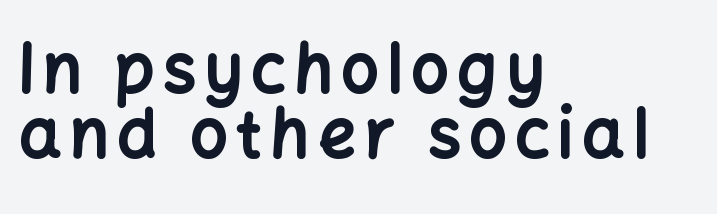
{"serif": "no", "italic": "no", "bold": "yes", "weight": "bold", "width": "normal", "stroke_contrast": "low", "x_height": "medium", "monospaced": "no", "underline": "no", "align": "left", "line_spacing": "tight", "line_spacing_ratio": 0.99, "glyph_px": 66}
